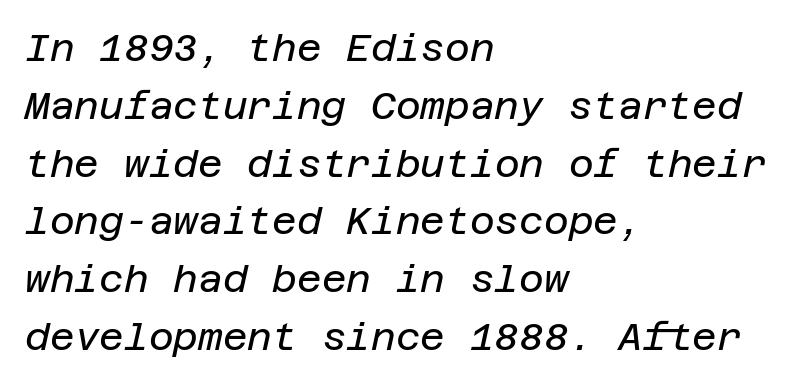
The image shows 38 px regular-weight type, italic (leaning right); set left-aligned, normal line spacing (1.52x), normal letter spacing, not underlined; low stroke contrast and a large x-height.
